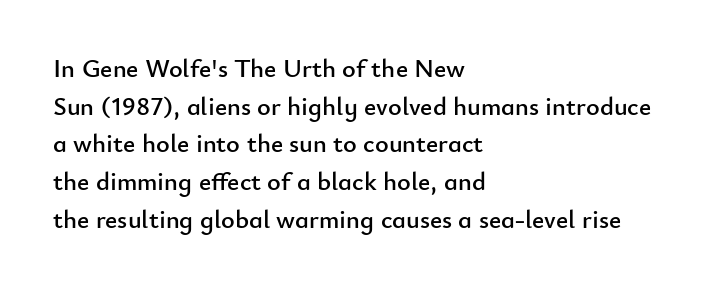
The image shows 26 px text type, upright; set left-aligned, normal line spacing (1.45x), normal letter spacing, not underlined.
